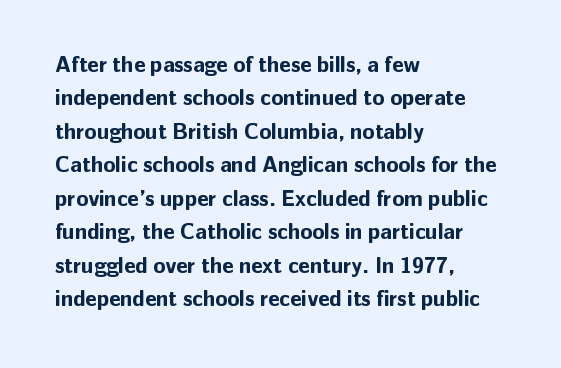
Q: Is the text bold? A: Yes.
Q: Is the text italic (slanted)? A: No, it is upright.
Q: Is the text underlined? A: No.
Q: How is the paragraph aligned? A: Left-aligned.
Q: Is the spacing between letters normal or unusually wide? A: Normal.
Q: Is the spacing between lines tight, normal or loose? A: Normal.
